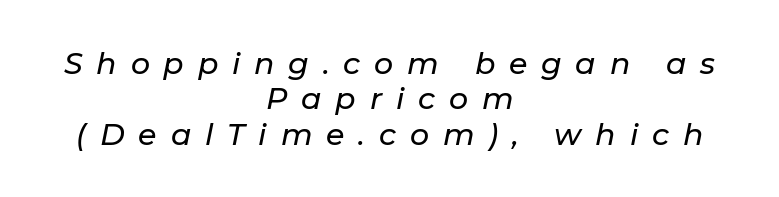
The image shows 30 px text type, italic (leaning right); set centered, line spacing 1.18x, unusually wide letter spacing (+0.46 em), not underlined; low stroke contrast and a medium x-height.
